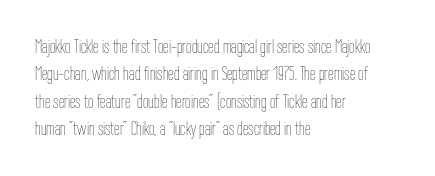
Q: Is the text bold? A: No.
Q: Is the text italic (slanted)? A: No, it is upright.
Q: Is the text underlined? A: No.
Q: How is the paragraph aligned? A: Left-aligned.
Q: Is the spacing between letters normal or unusually wide? A: Normal.
Q: Is the spacing between lines tight, normal or loose? A: Normal.
